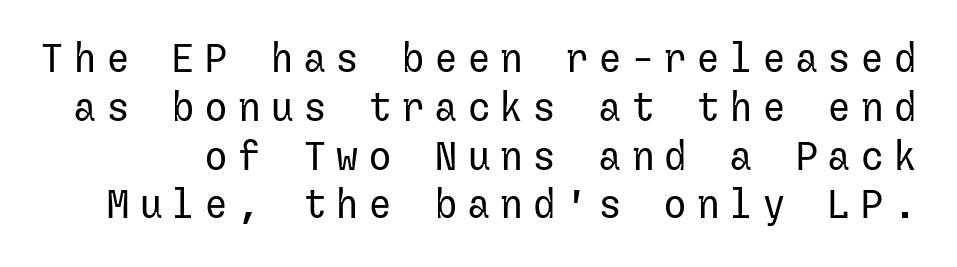
The typeface chosen for these lines omits serifs. These lines were composed using upright roman letters. The tracking reads as deliberately expanded to a designer's eye. Any mark beneath the type? The region is blank. Ink coverage per letter is moderate at most.
